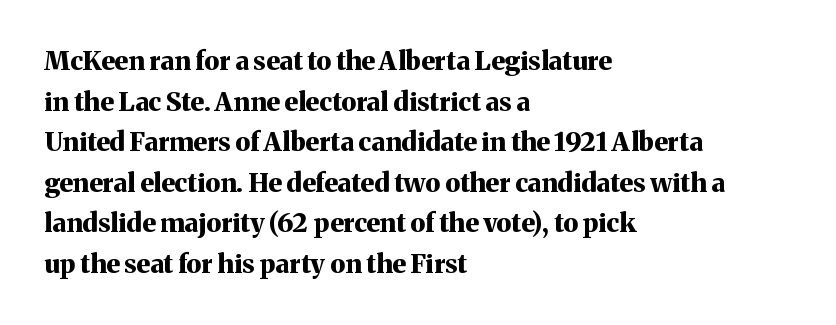
{"italic": "no", "bold": "yes", "underline": "no", "align": "left", "line_spacing": "normal", "line_spacing_ratio": 1.56, "letter_spacing": "normal", "letter_spacing_em": 0.0, "glyph_px": 26}
